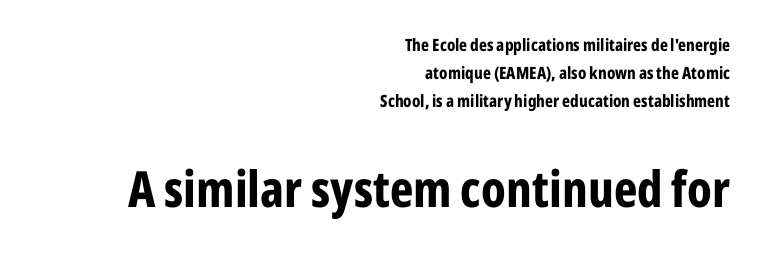
The passage shown is not underscored anywhere. Does the bottom block carry the larger type? Yes, it does. A student would call this right alignment; a typographer would say flush right, rag left. Does extra space separate the letters? No, they use regular spacing.
